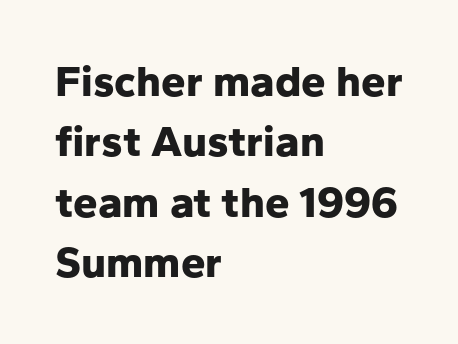
This rendering uses left alignment, leaving the right contour irregular. Each new line begins a customary step beneath the previous one. The gaps between neighbouring characters are ordinary and unremarkable. Lines of text with bare space underneath. Proportional: the letters do not fall into vertical columns. The rendering uses a bold face; every stroke is thick and dark.
